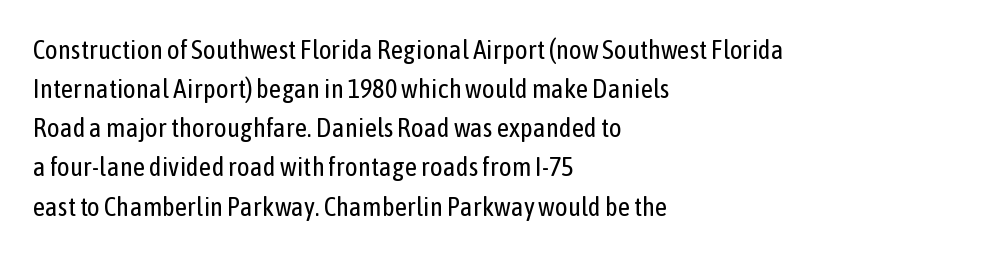
{"italic": "no", "bold": "no", "underline": "no", "align": "left", "line_spacing": "normal", "line_spacing_ratio": 1.45, "letter_spacing": "normal", "letter_spacing_em": 0.0, "glyph_px": 27}
